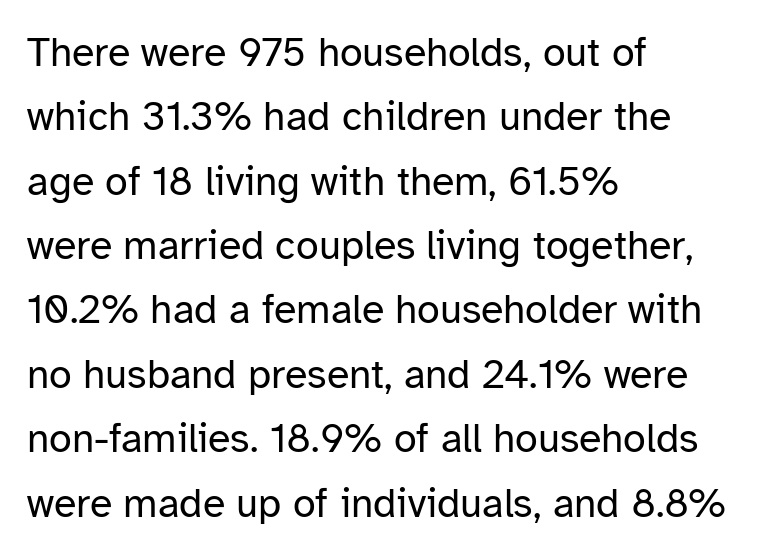
The image shows 41 px regular-weight sans-serif type, upright; set left-aligned, normal line spacing (1.57x), normal letter spacing, not underlined; low stroke contrast and a medium x-height.
